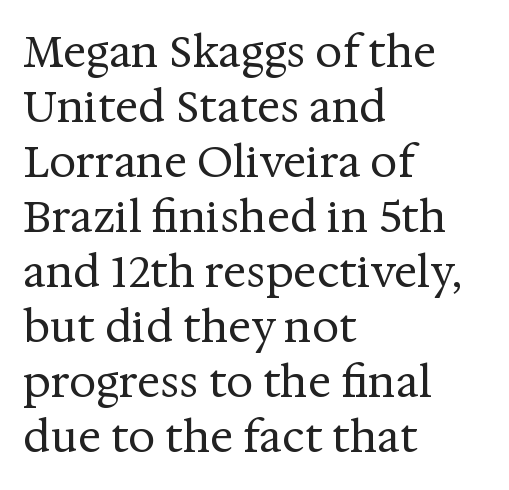
The image shows 43 px regular-weight serif type, upright; set left-aligned, normal line spacing (1.28x), normal letter spacing, not underlined; medium stroke contrast and a medium x-height.
